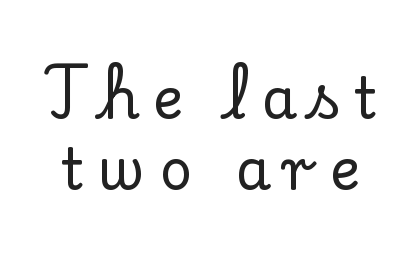
{"serif": "yes", "italic": "no", "width": "normal", "stroke_contrast": "low", "x_height": "small", "monospaced": "no", "underline": "no", "line_spacing": "normal", "line_spacing_ratio": 1.25, "letter_spacing": "wide", "letter_spacing_em": 0.23, "glyph_px": 57}
